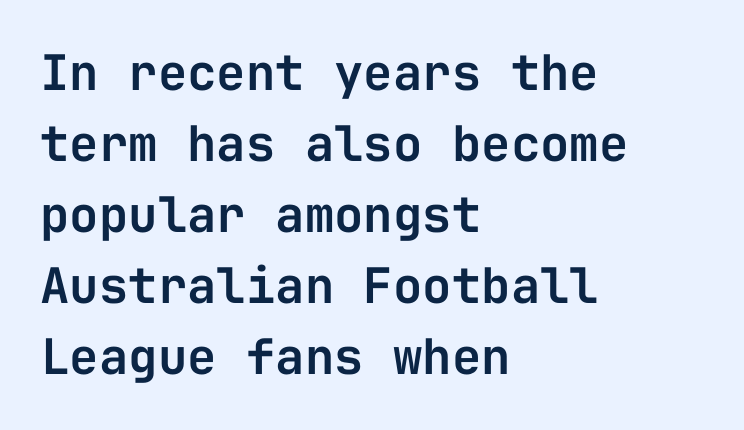
Every stem runs plumb, perpendicular to the baseline. Every character here occupies the same horizontal width, giving the sample a typewriter-like rhythm. What's the leading like? Ordinary, nothing unusual. Only glyphs here, with clear space below each row. Short and long lines alike share a common starting point at left. Regarding serifs, this sample does without them.
